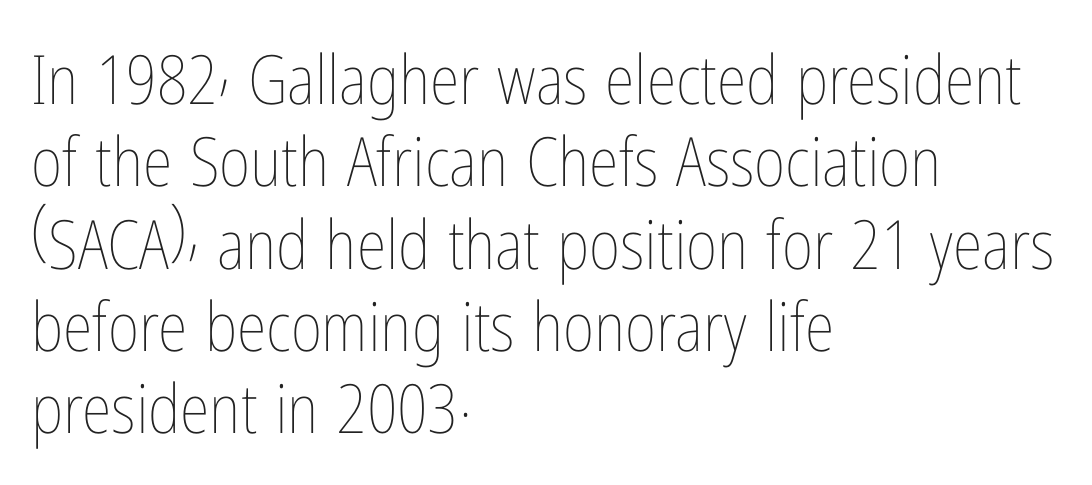
The tracking reads as untouched default to a designer's eye. The space beneath each line is pristine and unruled. Horizontal alignment here is leftward, the default for most running prose. Do the letters lean? They stand straight. The letters advance in unequal steps, a hallmark of proportional type. Vertical stems look standard width or narrower in stroke.
